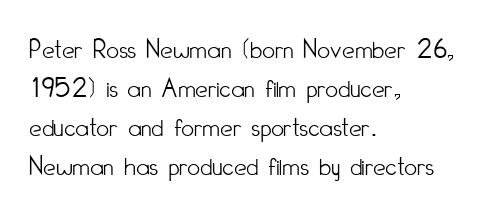
Q: Is the text bold? A: No.
Q: Is the text italic (slanted)? A: No, it is upright.
Q: Is the typeface a serif or a sans-serif typeface? A: Sans-serif.
Q: Is the text underlined? A: No.
Q: How is the paragraph aligned? A: Left-aligned.
Q: Is the spacing between letters normal or unusually wide? A: Normal.
Q: Is the spacing between lines tight, normal or loose? A: Normal.
Q: Width (condensed, normal, or wide)? A: Condensed.
Q: Stroke contrast? A: Low.
Q: x-height? A: Small.
Q: Monospaced? A: No.
